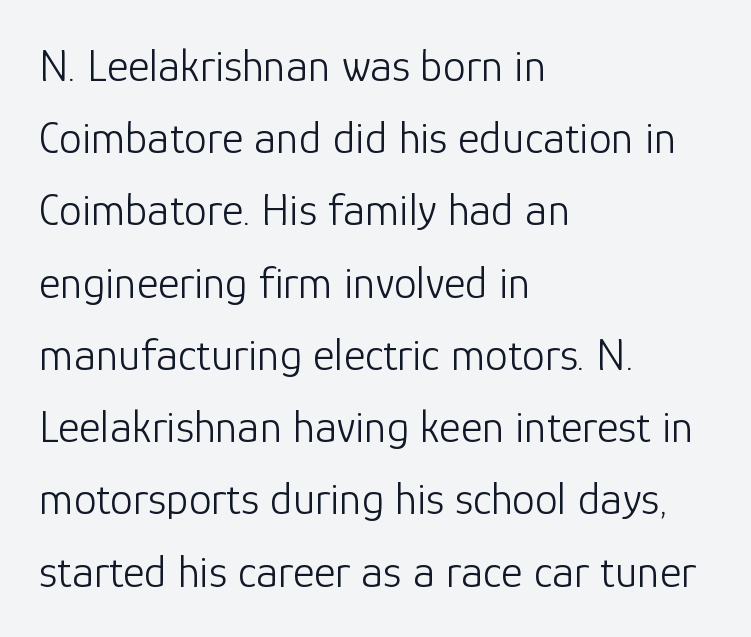
Q: Is the text bold? A: No.
Q: Is the text italic (slanted)? A: No, it is upright.
Q: Is the typeface a serif or a sans-serif typeface? A: Sans-serif.
Q: Is the text underlined? A: No.
Q: How is the paragraph aligned? A: Left-aligned.
Q: Is the spacing between letters normal or unusually wide? A: Normal.
Q: Is the spacing between lines tight, normal or loose? A: Normal.
Q: Width (condensed, normal, or wide)? A: Normal.
Q: Stroke contrast? A: Low.
Q: x-height? A: Medium.
Q: Monospaced? A: No.
